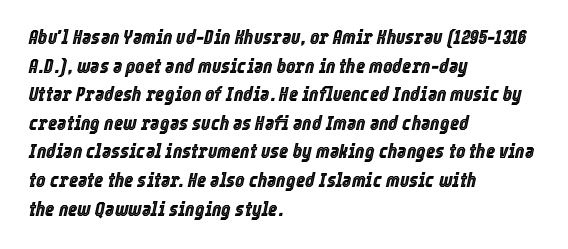
The image shows 20 px text type, italic (leaning right); set left-aligned, normal line spacing (1.43x), normal letter spacing, not underlined.
